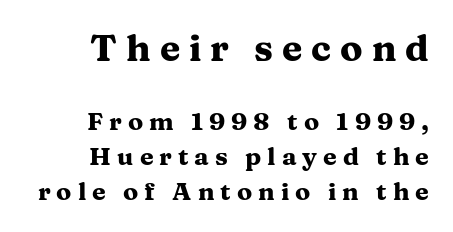
Posture: vertical. The typeface chosen for these lines features serifs. The characters look thick and weighty, a clear bold. Lines of text with bare space underneath. How are the letters spaced? Widely, with obvious added tracking.
